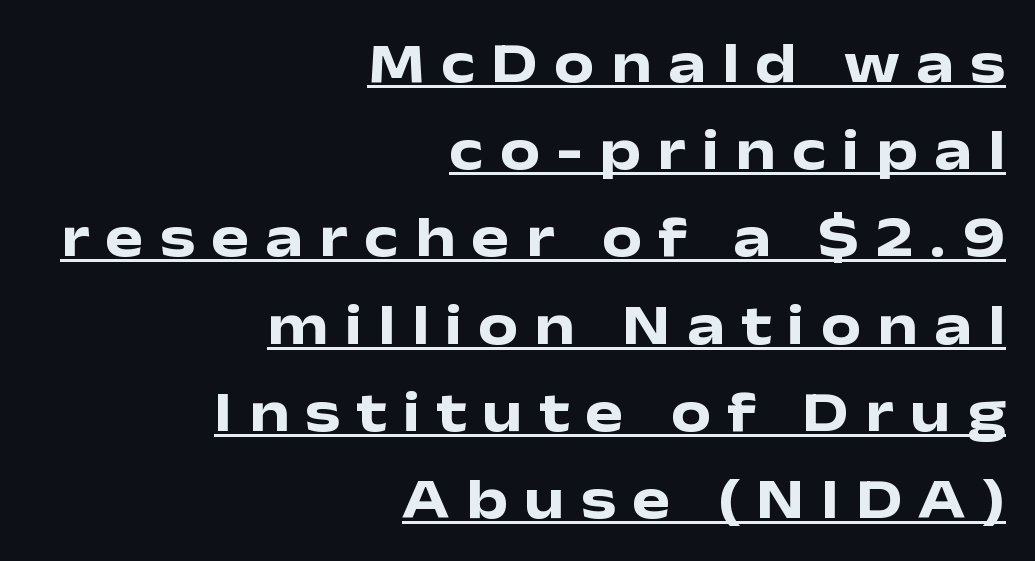
The image shows 57 px heavy, wide sans-serif type, upright; set right-aligned, normal line spacing (1.53x), unusually wide letter spacing (+0.28 em), underlined; low stroke contrast and a medium x-height.
